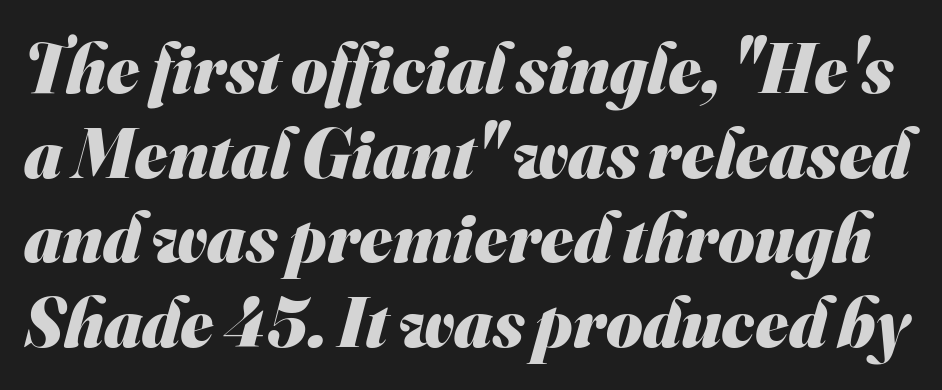
{"serif": "no", "bold": "yes", "weight": "heavy", "width": "normal", "stroke_contrast": "medium", "x_height": "small", "monospaced": "no", "underline": "no", "line_spacing_ratio": 1.21, "letter_spacing": "normal", "letter_spacing_em": 0.0, "glyph_px": 70}
